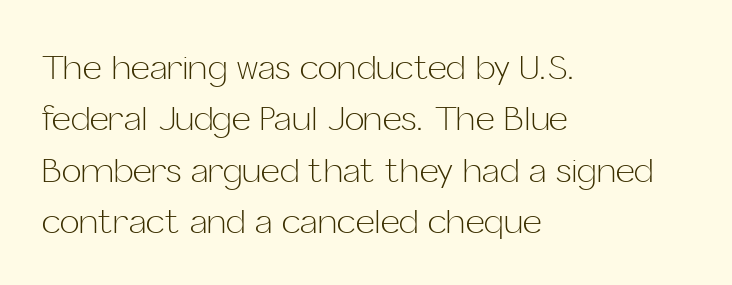
The face used here is proportionally spaced, like ordinary book or web type. The typeface chosen for these lines omits serifs. The passage shown is not bold in any degree. A clean baseline with only descenders dipping below it. The setting favours the left margin, as ordinary paragraphs usually do.
